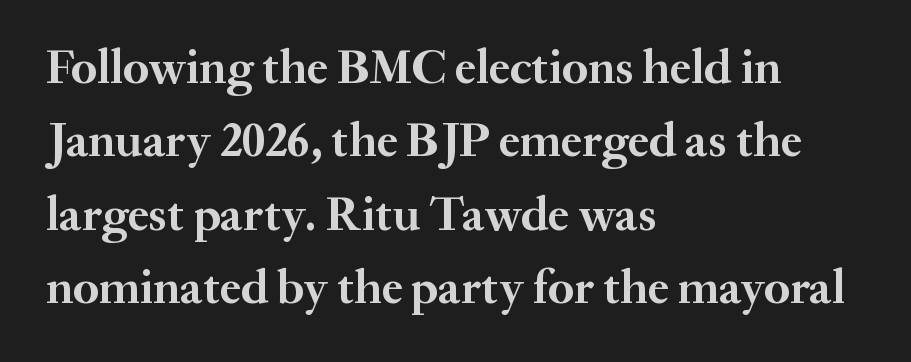
Q: Is the text bold? A: Yes.
Q: Is the text italic (slanted)? A: No, it is upright.
Q: Is the typeface a serif or a sans-serif typeface? A: Serif.
Q: Is the text underlined? A: No.
Q: How is the paragraph aligned? A: Left-aligned.
Q: Is the spacing between letters normal or unusually wide? A: Normal.
Q: Is the spacing between lines tight, normal or loose? A: Normal.
Q: Width (condensed, normal, or wide)? A: Normal.
Q: Stroke contrast? A: Medium.
Q: x-height? A: Small.
Q: Monospaced? A: No.
